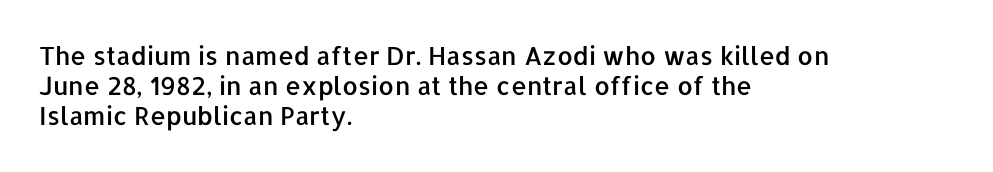
{"italic": "no", "underline": "no", "align": "left", "line_spacing_ratio": 1.21, "letter_spacing": "normal", "letter_spacing_em": 0.0, "glyph_px": 25}
